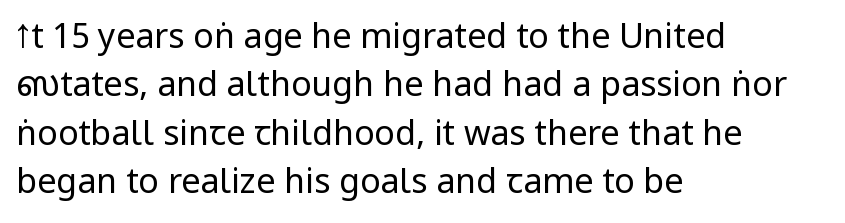
{"serif": "no", "italic": "no", "bold": "no", "weight": "regular", "width": "condensed", "stroke_contrast": "low", "x_height": "large", "monospaced": "no", "underline": "no", "align": "left", "line_spacing": "normal", "line_spacing_ratio": 1.42, "letter_spacing": "normal", "letter_spacing_em": 0.0, "glyph_px": 34}
